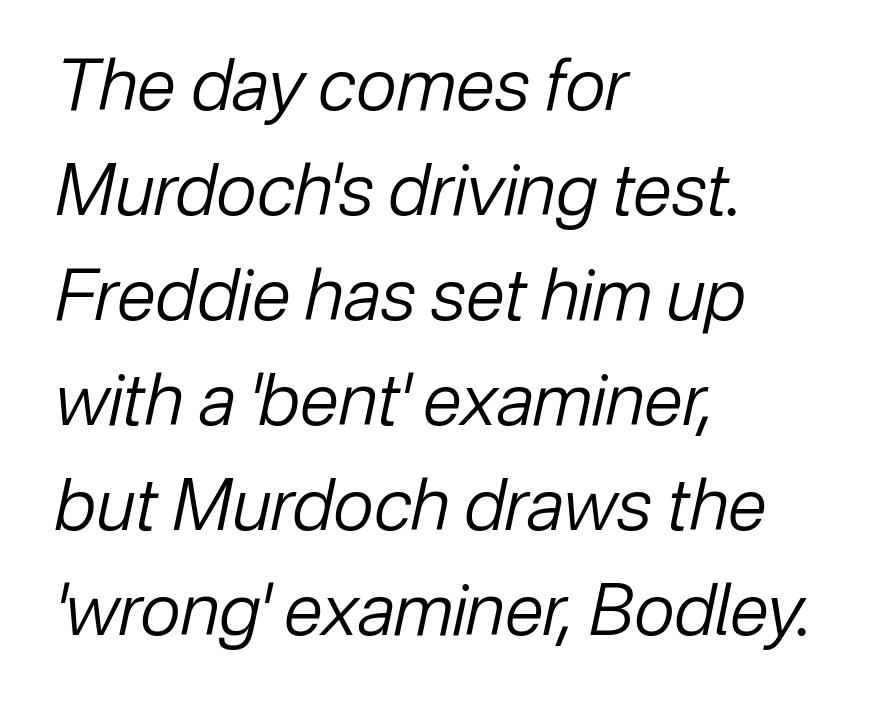
In terms of letterspacing, this is plain default setting. Is this a fixed-width face? No — the glyphs have proportional, varying widths. The whole block is typeset with a tilt. If you measured baseline to baseline, you'd find a middling distance. Every row of glyphs begins at an identical x-position on the left. No heavy texture on the line: the type isn't bold.
